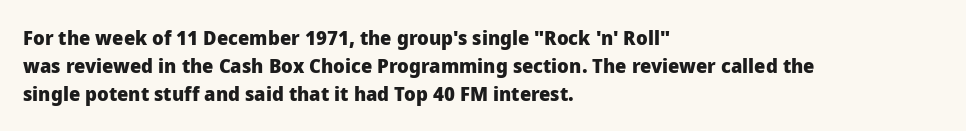
{"italic": "no", "bold": "yes", "underline": "no", "align": "left", "line_spacing": "normal", "line_spacing_ratio": 1.41, "letter_spacing": "normal", "letter_spacing_em": 0.0, "glyph_px": 20}
